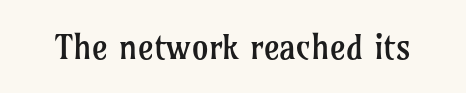
Q: Is the text bold? A: No.
Q: Is the text italic (slanted)? A: No, it is upright.
Q: Is the typeface a serif or a sans-serif typeface? A: Serif.
Q: Is the text underlined? A: No.
Q: Is the spacing between letters normal or unusually wide? A: Normal.
Q: Width (condensed, normal, or wide)? A: Normal.
Q: Stroke contrast? A: Low.
Q: x-height? A: Medium.
Q: Monospaced? A: No.
